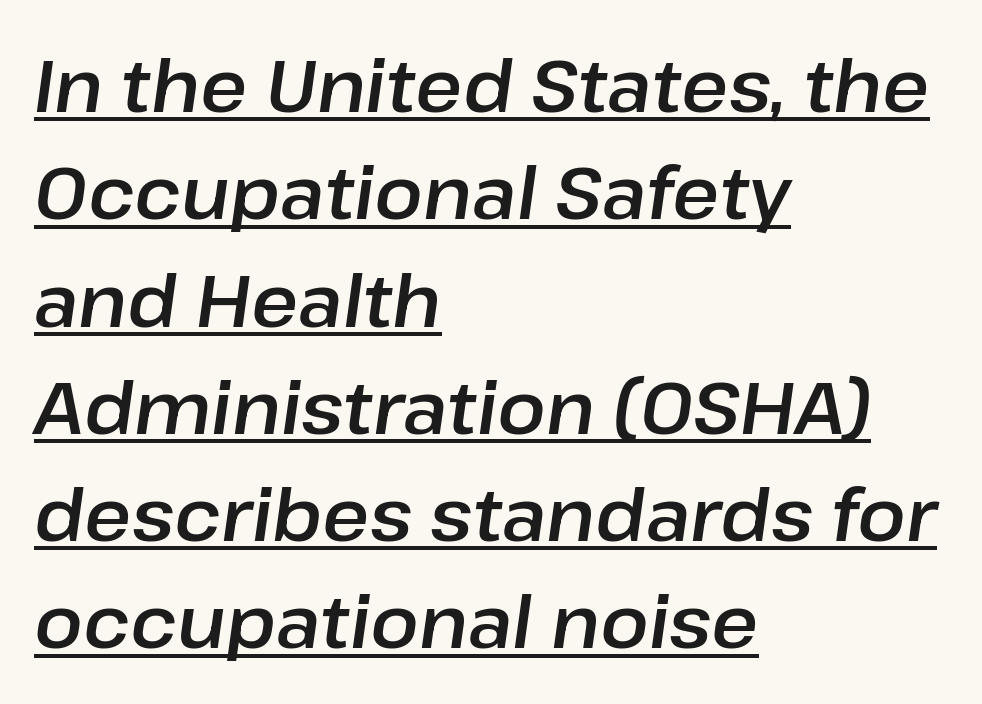
Horizontal alignment here is leftward, the default for most running prose. Each word holds together tightly as a unit, with standard inter-letter gaps. Note the varied advance widths — an 'i' is clearly narrower than an 'm'. Underlined type. Notice how descenders clear the ascenders below comfortably — that's standard leading.
